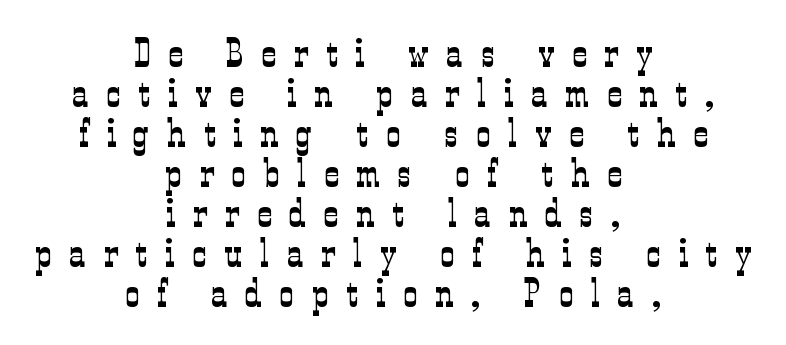
The image shows 40 px light, condensed serif type, upright; set centered, tight line spacing (1.0x), unusually wide letter spacing (+0.45 em), not underlined; low stroke contrast and a medium x-height.
